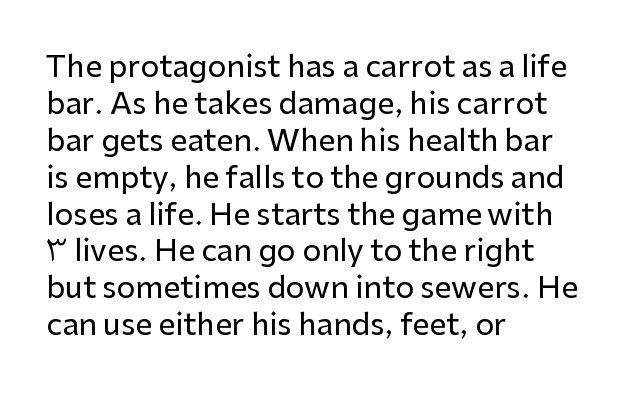
Q: Is the text italic (slanted)? A: No, it is upright.
Q: Is the typeface a serif or a sans-serif typeface? A: Sans-serif.
Q: Is the text underlined? A: No.
Q: How is the paragraph aligned? A: Left-aligned.
Q: Is the spacing between letters normal or unusually wide? A: Normal.
Q: Width (condensed, normal, or wide)? A: Normal.
Q: Stroke contrast? A: Low.
Q: x-height? A: Medium.
Q: Monospaced? A: No.
